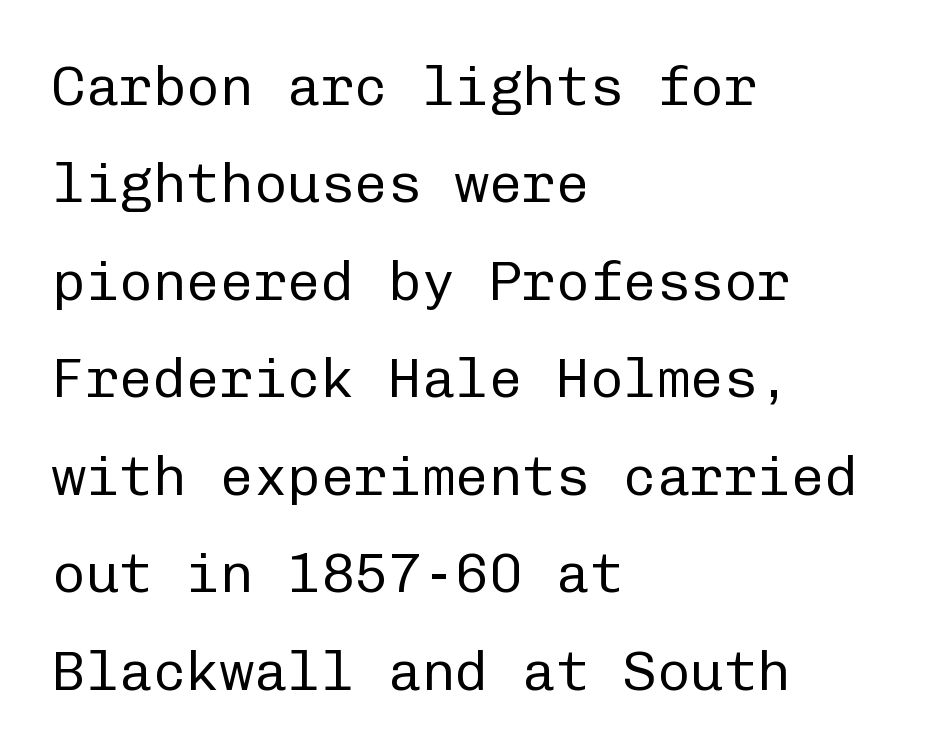
The image shows 56 px regular-weight sans-serif type, upright, monospaced; set left-aligned, line spacing 1.74x, normal letter spacing, not underlined; low stroke contrast and a medium x-height.
